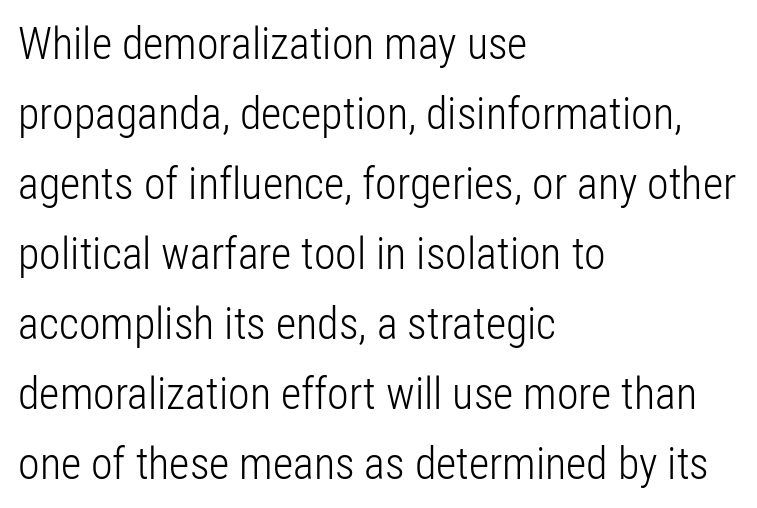
The image shows 44 px light, condensed sans-serif type, upright; set left-aligned, normal line spacing (1.59x), normal letter spacing, not underlined; low stroke contrast and a medium x-height.
